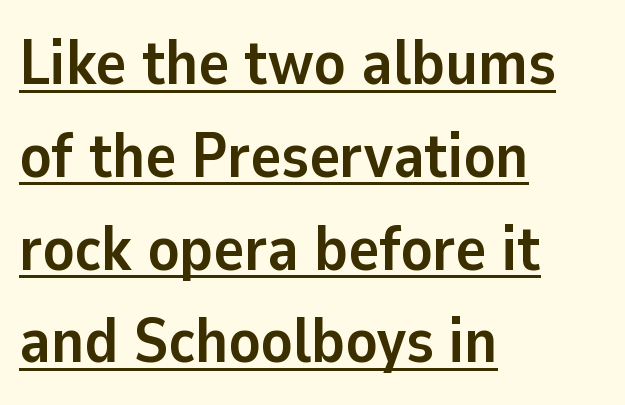
The image shows 64 px semibold sans-serif type, upright; set left-aligned, normal line spacing (1.45x), normal letter spacing, underlined; low stroke contrast and a medium x-height.
